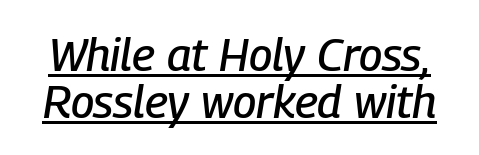
Q: Is the text italic (slanted)? A: Yes, it leans right by about 9 degrees.
Q: Is the text underlined? A: Yes.
Q: Is the spacing between letters normal or unusually wide? A: Normal.
Q: Is the spacing between lines tight, normal or loose? A: Tight.
Q: Width (condensed, normal, or wide)? A: Condensed.
Q: Stroke contrast? A: Low.
Q: x-height? A: Medium.
Q: Monospaced? A: No.
